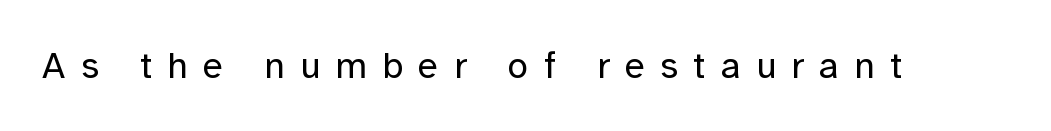
The image shows 37 px regular-weight sans-serif type, upright; set unusually wide letter spacing (+0.42 em), not underlined; low stroke contrast and a medium x-height.
